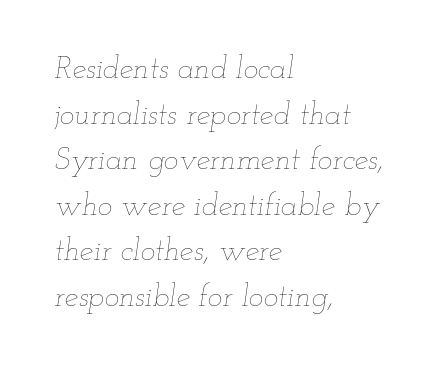
The image shows 31 px thin, wide type, italic (leaning right); set left-aligned, normal line spacing (1.47x), normal letter spacing, not underlined; low stroke contrast and a small x-height.
